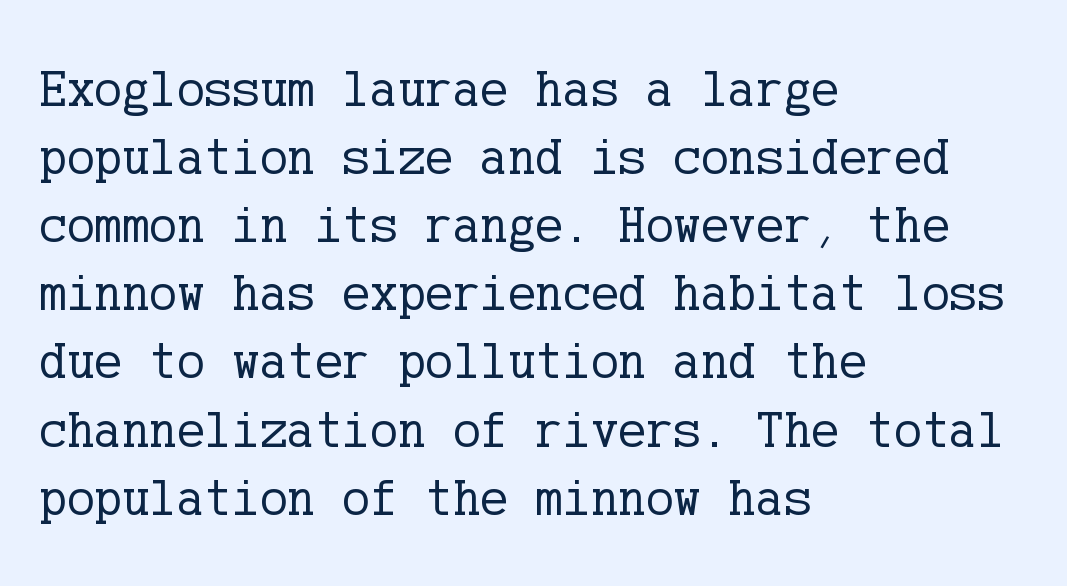
Spacing between characters is what you'd get straight out of the box. The rendering shows small feet on the letterforms — a serif design. Students, observe: this is what conventionally led text looks like. Weight: not bold — regular or lighter. These lines were composed using upright roman letters.
